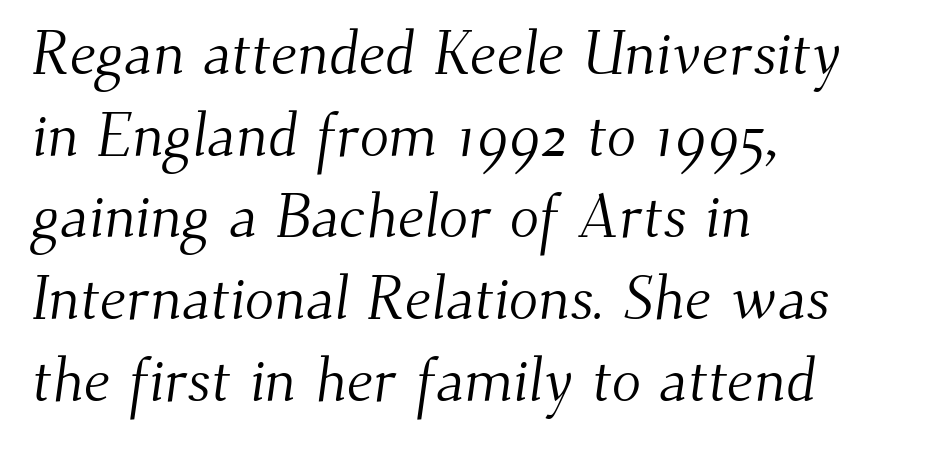
{"serif": "yes", "bold": "no", "weight": "light", "width": "normal", "stroke_contrast": "medium", "x_height": "small", "monospaced": "no", "underline": "no", "align": "left", "line_spacing": "normal", "line_spacing_ratio": 1.34, "letter_spacing": "normal", "letter_spacing_em": 0.0, "glyph_px": 61}
